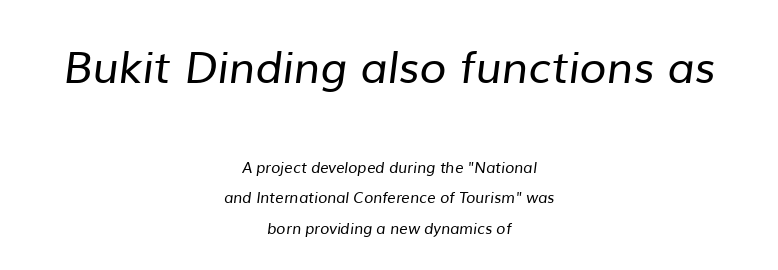
{"serif": "no", "bold": "no", "weight": "regular", "width": "normal", "stroke_contrast": "low", "x_height": "medium", "monospaced": "no", "underline": "no", "align": "center", "line_spacing": "loose", "line_spacing_ratio": 2.02, "letter_spacing": "normal", "letter_spacing_em": 0.0, "larger_block": "first", "size_ratio": 2.93, "glyph_px": 44}
